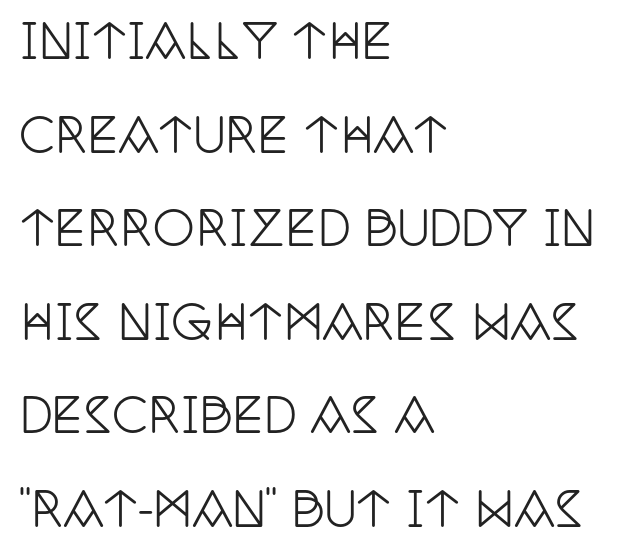
{"serif": "yes", "italic": "no", "width": "condensed", "stroke_contrast": "low", "x_height": "large", "monospaced": "no", "underline": "no", "align": "left", "line_spacing": "loose", "line_spacing_ratio": 1.99, "letter_spacing": "normal", "letter_spacing_em": 0.0, "glyph_px": 47}
